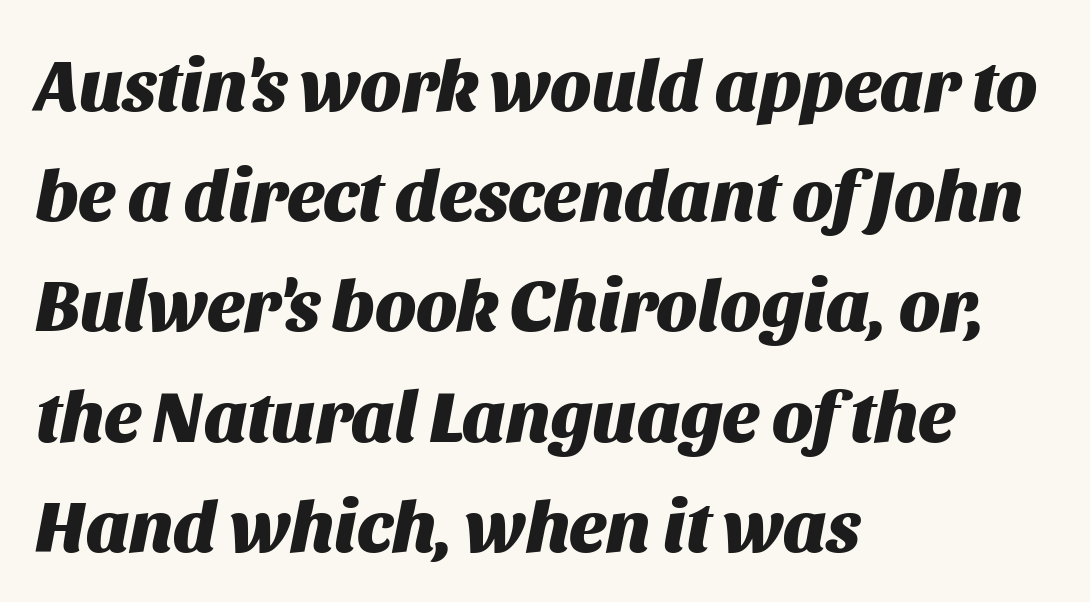
The image shows 73 px heavy type, italic (leaning right); set left-aligned, normal line spacing (1.51x), normal letter spacing, not underlined; medium stroke contrast and a large x-height.
